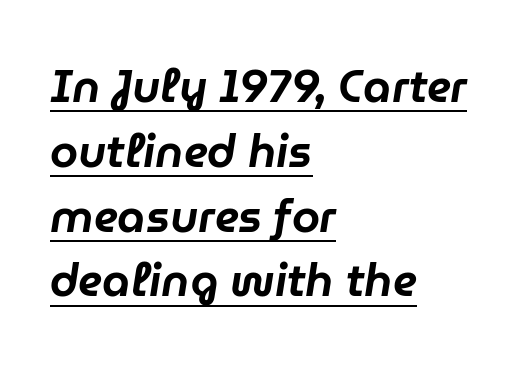
Somebody hit Ctrl+U on this one — the words are underlined. Here the designer chose a conventional face with non-uniform glyph widths. Honestly, the row spacing looks completely unremarkable. The letters are slanted; this is an italic face. The letters sit at their default tracking, neither squeezed nor spread. The text block is weighted toward the left margin, trailing off unevenly rightward.
